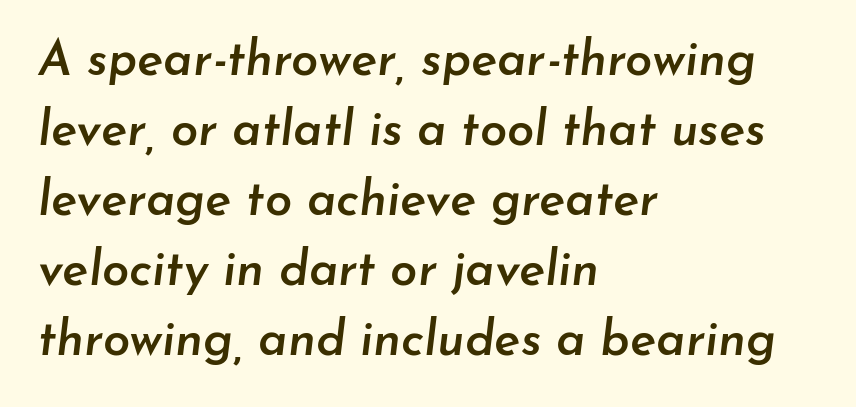
The image shows 49 px semibold type, italic (leaning right); set left-aligned, normal line spacing (1.43x), normal letter spacing, not underlined; low stroke contrast and a small x-height.
